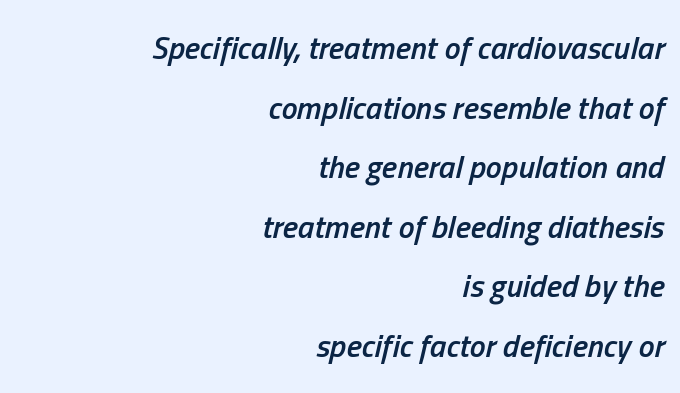
The image shows 32 px semibold, condensed type, italic (leaning right); set right-aligned, line spacing 1.86x, normal letter spacing, not underlined; low stroke contrast and a medium x-height.
